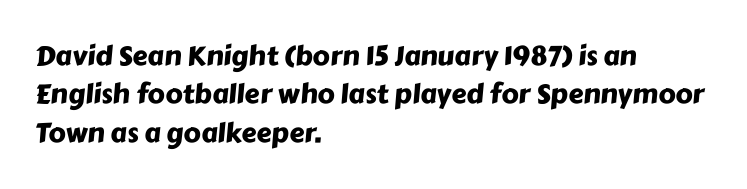
The image shows 27 px text type; set left-aligned, normal line spacing (1.42x), normal letter spacing, not underlined.
